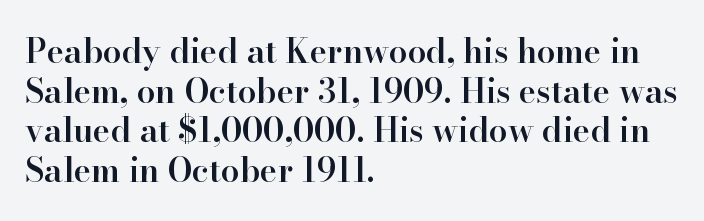
{"serif": "yes", "italic": "no", "bold": "semi", "weight": "semibold", "width": "normal", "stroke_contrast": "high", "x_height": "small", "monospaced": "no", "underline": "no", "align": "left", "line_spacing_ratio": 1.2, "letter_spacing": "normal", "letter_spacing_em": 0.0, "glyph_px": 33}
